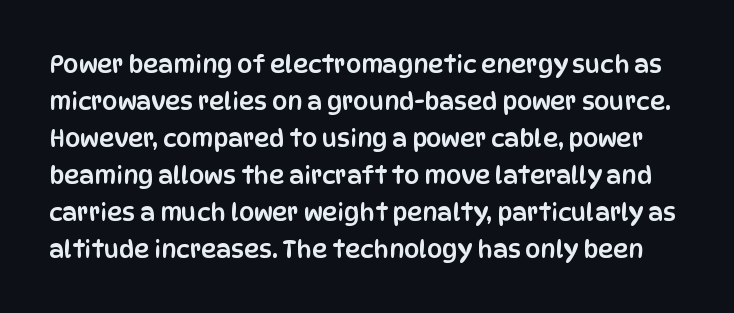
The lines sit at an ordinary, default distance from one another. Each row of text sits above clean, open space. This sample uses plain, unmodified letter spacing. The typography opts for an upright posture over an oblique one.
